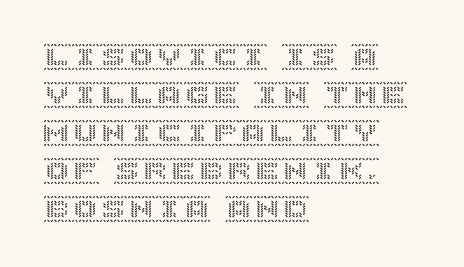
The image shows 28 px text type, upright; set left-aligned, normal line spacing (1.36x), normal letter spacing, not underlined; a large x-height.
